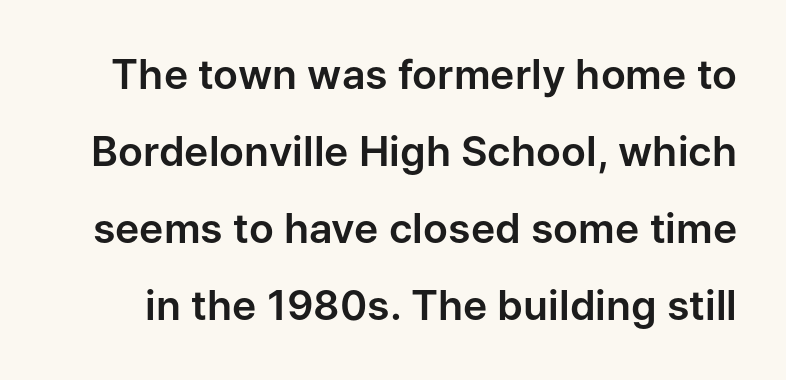
The letterforms sit shoulder to shoulder at normal distance. Quick note: not italic, upright. The passage shown is typeset with a sans-serif family. Each letter keeps its own natural width here, so spacing adapts to shape.
